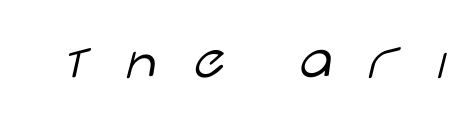
The image shows 60 px light, wide sans-serif type; set unusually wide letter spacing (+0.46 em), not underlined; low stroke contrast and a large x-height.
